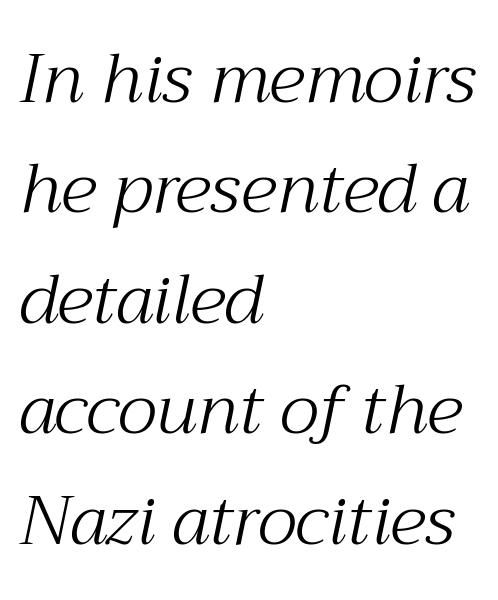
{"serif": "yes", "italic": "yes", "lean": "right", "slant_degrees": 12, "bold": "no", "weight": "light", "width": "normal", "stroke_contrast": "medium", "x_height": "medium", "monospaced": "no", "underline": "no", "align": "left", "line_spacing": "normal", "line_spacing_ratio": 1.6, "letter_spacing": "normal", "letter_spacing_em": 0.0, "glyph_px": 69}
